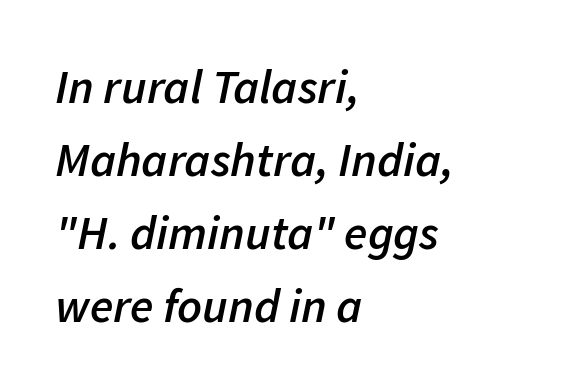
Does extra space separate the letters? No, they use regular spacing. Vertical spacing — default. Weight: semibold (demi). A clean baseline with only descenders dipping below it. Where is the straight margin? On the left.
